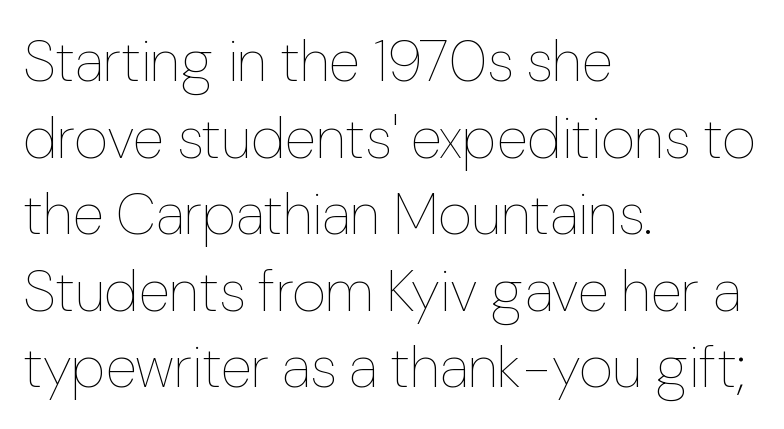
Q: Is the text bold? A: No.
Q: Is the text italic (slanted)? A: No, it is upright.
Q: Is the text underlined? A: No.
Q: How is the paragraph aligned? A: Left-aligned.
Q: Is the spacing between letters normal or unusually wide? A: Normal.
Q: Is the spacing between lines tight, normal or loose? A: Normal.
Q: Width (condensed, normal, or wide)? A: Normal.
Q: Stroke contrast? A: Low.
Q: x-height? A: Medium.
Q: Monospaced? A: No.
